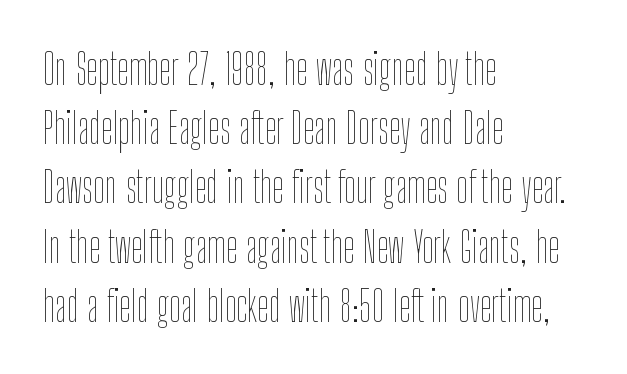
Q: Is the text bold? A: No.
Q: Is the text italic (slanted)? A: No, it is upright.
Q: Is the text underlined? A: No.
Q: How is the paragraph aligned? A: Left-aligned.
Q: Is the spacing between letters normal or unusually wide? A: Normal.
Q: Is the spacing between lines tight, normal or loose? A: Normal.
Q: Width (condensed, normal, or wide)? A: Condensed.
Q: Stroke contrast? A: Low.
Q: x-height? A: Medium.
Q: Monospaced? A: No.
